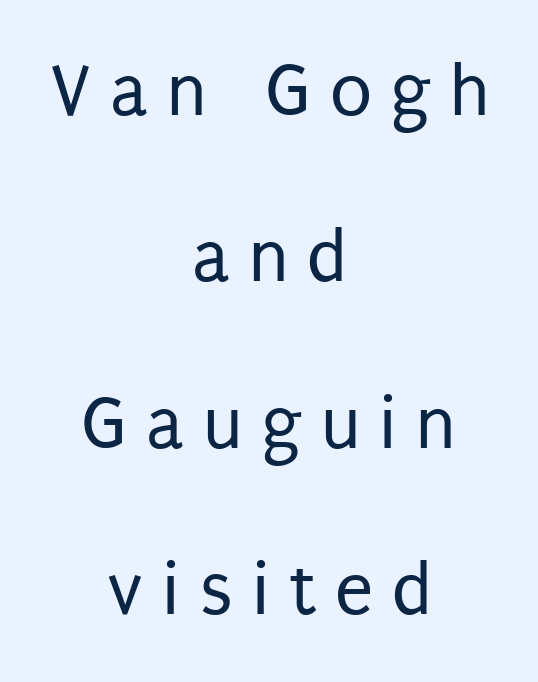
The whitespace from short lines is split evenly between both sides. Varying glyph widths throughout — classic text-font behaviour. Honestly, the letter spacing is so wide it's the main thing you notice. Counters stay open thanks to moderate or lighter strokes. Posture: vertical.
